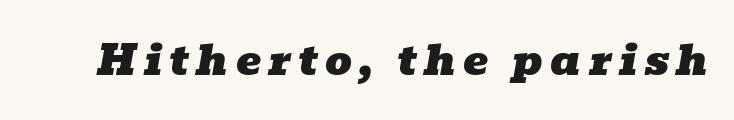
Q: Is the text italic (slanted)? A: Yes, it leans right by about 10 degrees.
Q: Is the typeface a serif or a sans-serif typeface? A: Serif.
Q: Is the text underlined? A: No.
Q: Width (condensed, normal, or wide)? A: Wide.
Q: Stroke contrast? A: Low.
Q: x-height? A: Medium.
Q: Monospaced? A: No.
